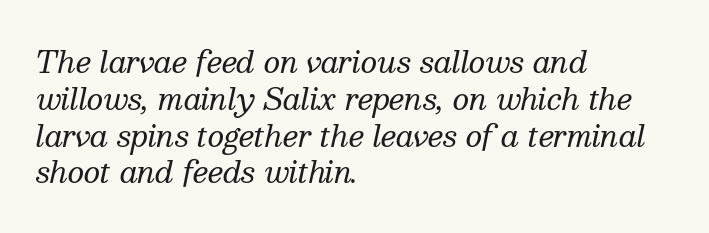
{"serif": "yes", "italic": "yes", "lean": "right", "slant_degrees": 13, "bold": "no", "weight": "regular", "width": "normal", "stroke_contrast": "medium", "x_height": "medium", "monospaced": "no", "underline": "no", "align": "left", "line_spacing": "normal", "line_spacing_ratio": 1.27, "letter_spacing": "normal", "letter_spacing_em": 0.0, "glyph_px": 29}
